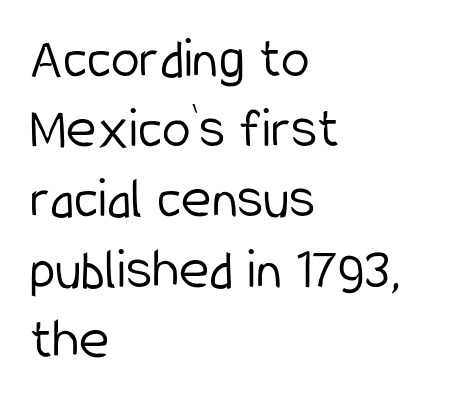
{"serif": "no", "italic": "no", "bold": "no", "weight": "light", "width": "condensed", "stroke_contrast": "low", "x_height": "medium", "monospaced": "no", "underline": "no", "align": "left", "line_spacing_ratio": 1.21, "letter_spacing": "normal", "letter_spacing_em": 0.0, "glyph_px": 58}
